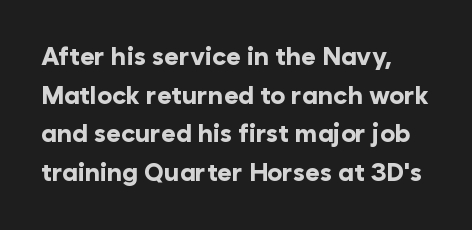
{"italic": "no", "bold": "yes", "underline": "no", "line_spacing": "normal", "line_spacing_ratio": 1.55, "letter_spacing": "normal", "letter_spacing_em": 0.0, "glyph_px": 25}
